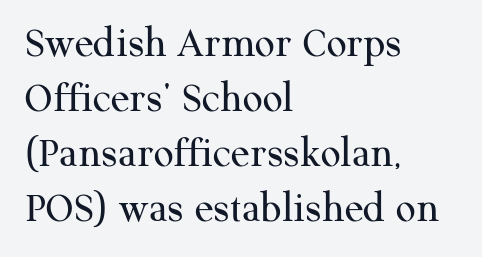
Q: Is the text bold? A: No.
Q: Is the text italic (slanted)? A: No, it is upright.
Q: Is the typeface a serif or a sans-serif typeface? A: Serif.
Q: Is the text underlined? A: No.
Q: How is the paragraph aligned? A: Left-aligned.
Q: Is the spacing between letters normal or unusually wide? A: Normal.
Q: Is the spacing between lines tight, normal or loose? A: Normal.
Q: Width (condensed, normal, or wide)? A: Normal.
Q: Stroke contrast? A: Medium.
Q: x-height? A: Medium.
Q: Monospaced? A: No.
